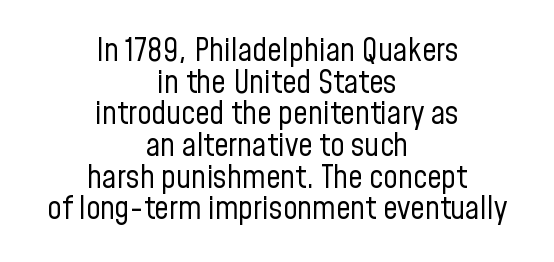
{"serif": "no", "italic": "no", "bold": "no", "weight": "regular", "width": "condensed", "stroke_contrast": "low", "x_height": "medium", "monospaced": "no", "underline": "no", "align": "center", "line_spacing": "tight", "line_spacing_ratio": 0.99, "letter_spacing": "normal", "letter_spacing_em": 0.0, "glyph_px": 32}
